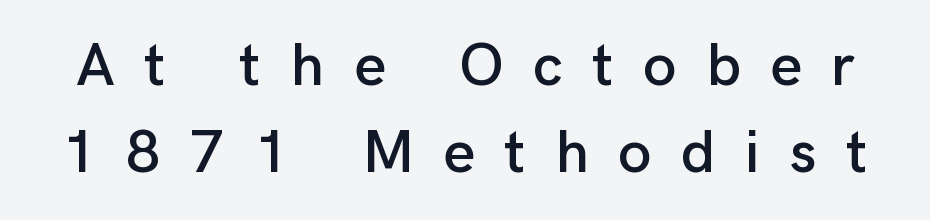
Q: Is the text italic (slanted)? A: No, it is upright.
Q: Is the typeface a serif or a sans-serif typeface? A: Sans-serif.
Q: Is the text underlined? A: No.
Q: Is the spacing between letters normal or unusually wide? A: Unusually wide.
Q: Is the spacing between lines tight, normal or loose? A: Normal.
Q: Width (condensed, normal, or wide)? A: Normal.
Q: Stroke contrast? A: Low.
Q: x-height? A: Medium.
Q: Monospaced? A: No.
